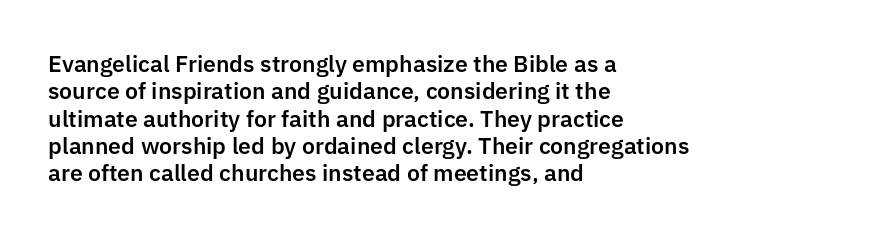
The image shows 22 px text type, upright; set left-aligned, line spacing 1.24x, normal letter spacing, not underlined.
